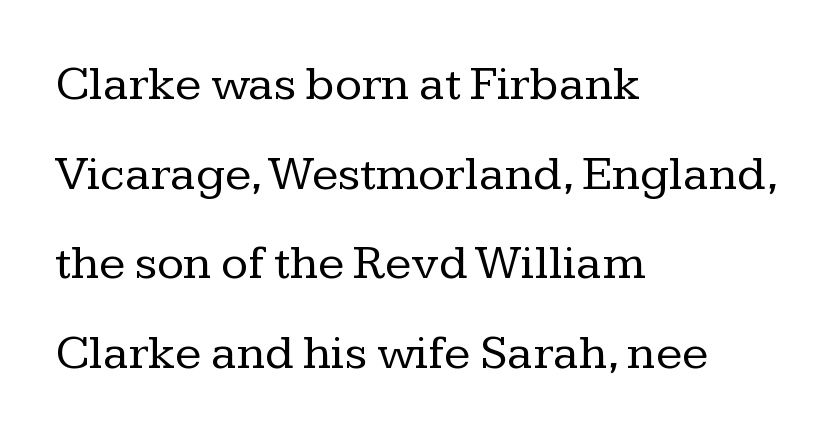
The image shows 49 px regular-weight serif type, upright; set left-aligned, line spacing 1.83x, normal letter spacing, not underlined; low stroke contrast and a medium x-height.
